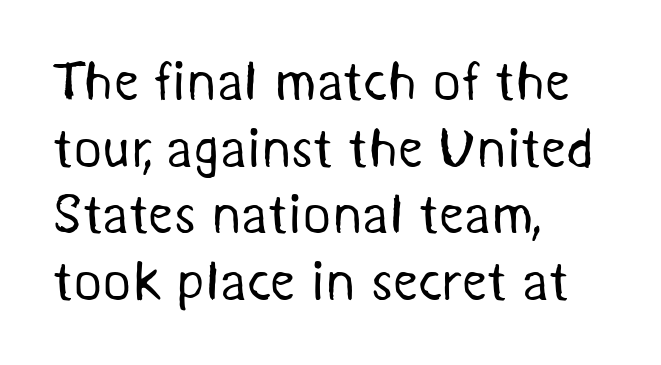
{"serif": "no", "bold": "no", "weight": "regular", "width": "normal", "stroke_contrast": "medium", "x_height": "medium", "monospaced": "no", "underline": "no", "align": "left", "line_spacing_ratio": 1.21, "letter_spacing": "normal", "letter_spacing_em": 0.0, "glyph_px": 55}
